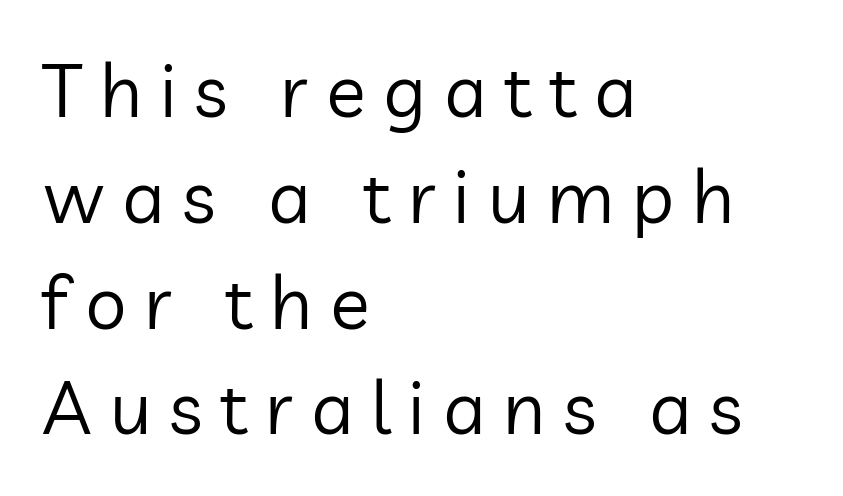
The image shows 74 px regular-weight sans-serif type, upright; set left-aligned, normal line spacing (1.43x), unusually wide letter spacing (+0.24 em), not underlined; low stroke contrast and a medium x-height.
